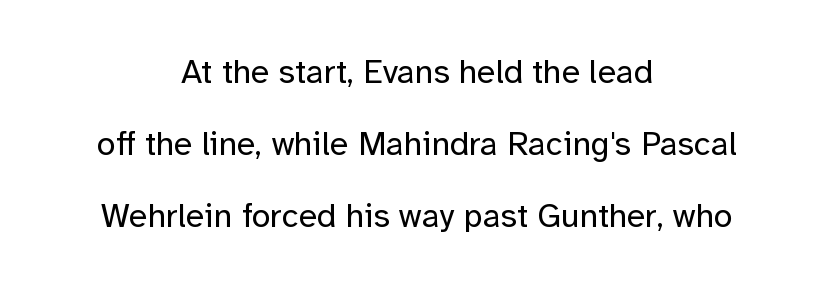
Think of a printed novel: that variable character pitch is what you see here. You could call the tracking neutral — neither tight nor loose. The leading is generous, giving the passage an open texture. Characters remain perfectly vertical along every line. Is this a sans? Yes — the strokes have no serifs.
